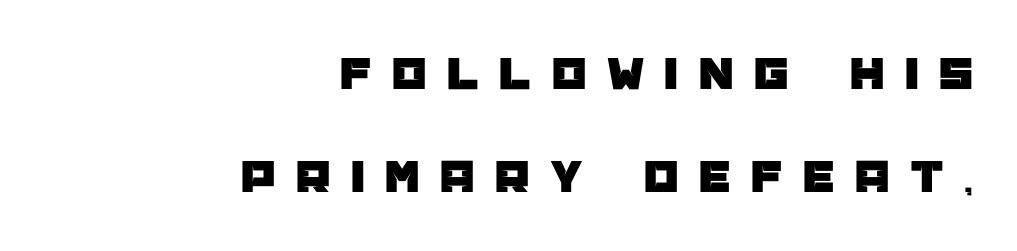
The image shows 49 px sans-serif type, upright; set right-aligned, loose line spacing (2.11x), unusually wide letter spacing (+0.42 em), not underlined; low stroke contrast and a large x-height.
